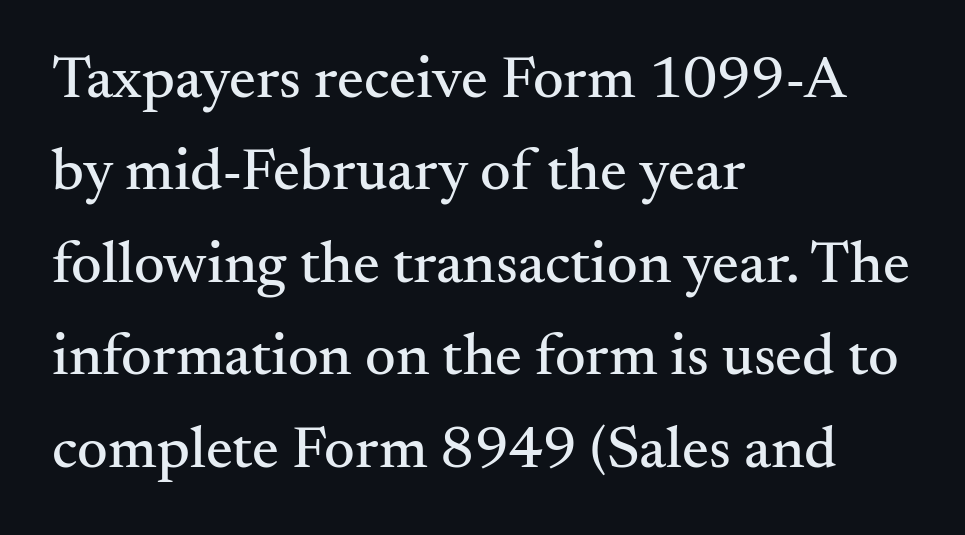
No italicization has been applied; the sample stays upright. A student would call this left alignment; a typographer would say flush left, rag right. If you measured baseline to baseline, you'd find a middling distance. Descenders hang freely into open space. You could not count columns in this text — the font is proportionally spaced.
